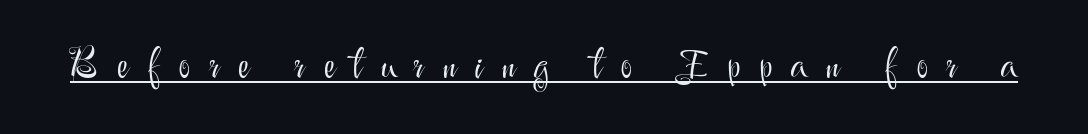
A typesetter would call this heavily tracked-out type. Summary of weight: not heavy and not bold. These lines are rendered in a variable-pitch font. Serifs: no, the terminals of the letterforms are clean. The words here are underlined.
